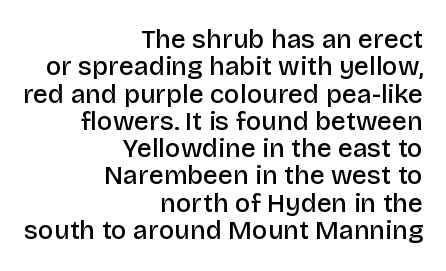
Notice how the stems are strictly vertical — no italics here. The string is rendered with underlining switched off. The setting favours the right margin, as signatures and pull-quotes sometimes do. What stands out about the letter spacing? Nothing — it is the standard amount. Leading: reduced.
